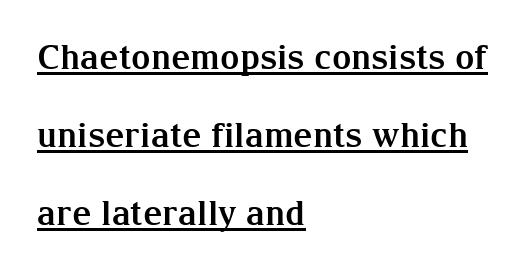
The image shows 34 px bold serif type, upright; set left-aligned, loose line spacing (2.3x), normal letter spacing, underlined; medium stroke contrast and a medium x-height.
